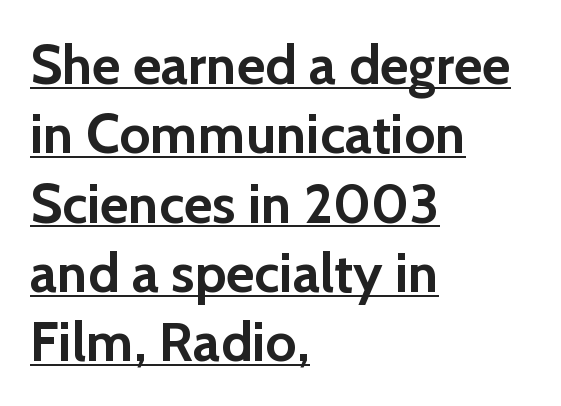
The image shows 55 px semibold sans-serif type, upright; set left-aligned, normal line spacing (1.26x), normal letter spacing, underlined; low stroke contrast and a medium x-height.
